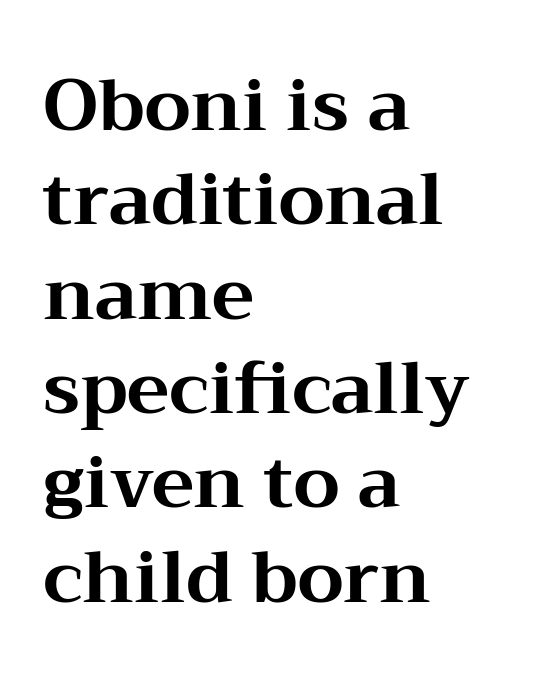
Q: Is the text bold? A: Yes.
Q: Is the text italic (slanted)? A: No, it is upright.
Q: Is the typeface a serif or a sans-serif typeface? A: Serif.
Q: Is the text underlined? A: No.
Q: How is the paragraph aligned? A: Left-aligned.
Q: Is the spacing between letters normal or unusually wide? A: Normal.
Q: Is the spacing between lines tight, normal or loose? A: Normal.
Q: Width (condensed, normal, or wide)? A: Wide.
Q: Stroke contrast? A: Medium.
Q: x-height? A: Medium.
Q: Monospaced? A: No.
